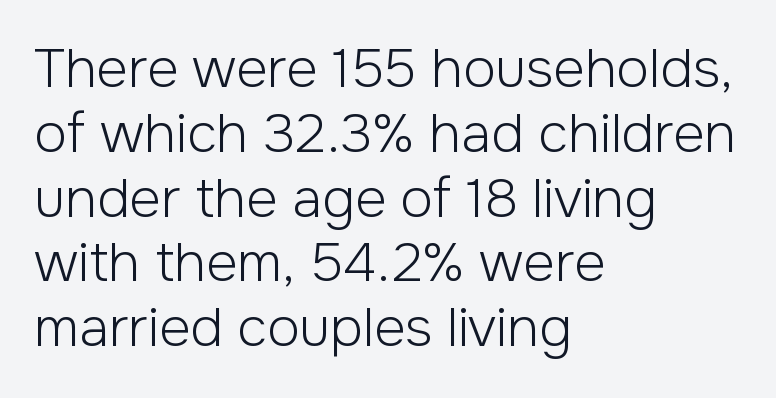
{"serif": "no", "italic": "no", "bold": "no", "weight": "light", "width": "normal", "stroke_contrast": "low", "x_height": "medium", "monospaced": "no", "underline": "no", "align": "left", "line_spacing_ratio": 1.2, "letter_spacing": "normal", "letter_spacing_em": 0.0, "glyph_px": 54}
